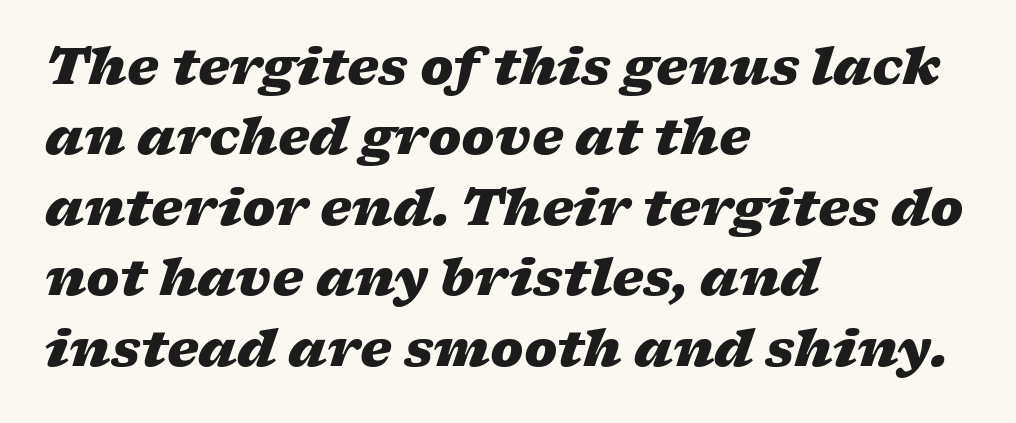
Nobody drew a line under any word here. You could not count columns in this text — the font is proportionally spaced. Caption: multi-line text, flush left, ragged right. The line texture is even and compact thanks to regular tracking. Rendered with sloped, italic letterforms.
